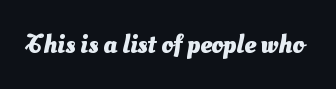
The image shows 26 px bold type; set normal letter spacing, not underlined.
